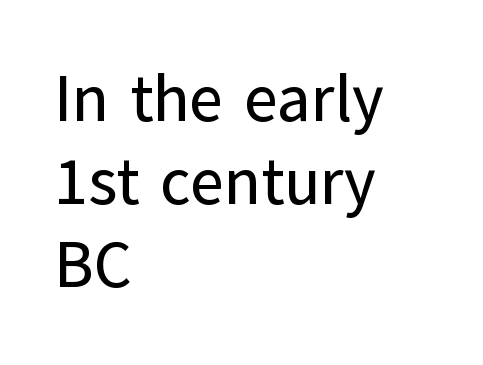
The image shows 65 px sans-serif type, upright; set left-aligned, normal line spacing (1.28x), normal letter spacing, not underlined; low stroke contrast and a medium x-height.
